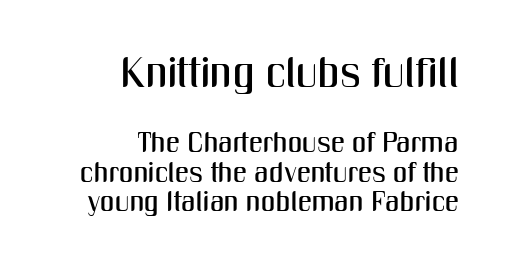
{"serif": "no", "italic": "no", "width": "condensed", "stroke_contrast": "medium", "x_height": "medium", "monospaced": "no", "underline": "no", "align": "right", "line_spacing": "tight", "line_spacing_ratio": 1.06, "letter_spacing": "normal", "letter_spacing_em": 0.0, "larger_block": "first", "size_ratio": 1.5, "glyph_px": 42}
